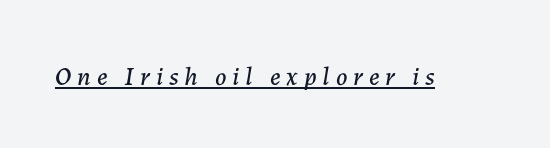
Q: Is the text italic (slanted)? A: Yes, it leans right by about 7 degrees.
Q: Is the text underlined? A: Yes.
Q: Is the spacing between letters normal or unusually wide? A: Unusually wide.
